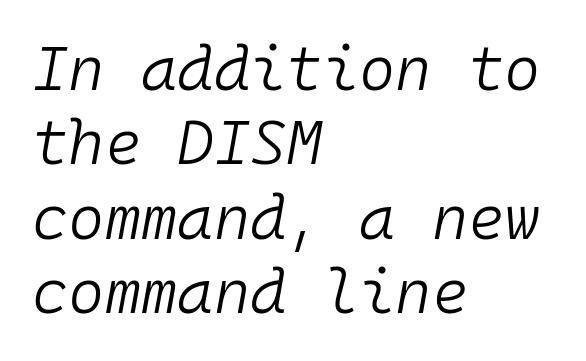
The face looks like a standard text weight, possibly lighter. The line texture is even and compact thanks to regular tracking. The letters march in equal steps, a hallmark of fixed-pitch type. These lines stack with their left ends in a neat column.
